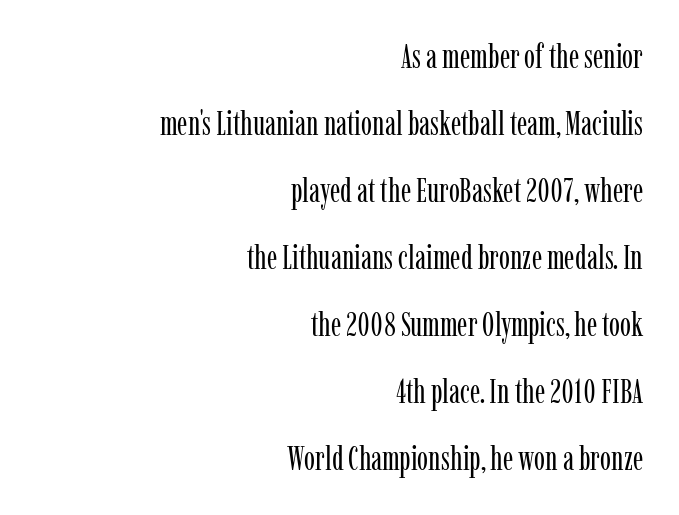
Stems and bowls with no extra thickness — not bold. Casual observation: everything's shoved over to the right. Style check: upright. Bare-footed words on every line. Vertical spacing — loose.
